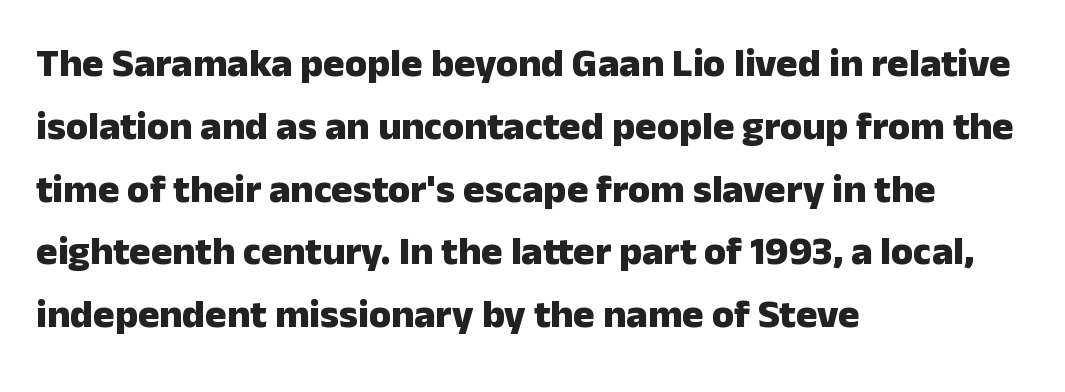
The image shows 40 px heavy sans-serif type, upright; set left-aligned, normal line spacing (1.57x), normal letter spacing, not underlined; low stroke contrast and a medium x-height.
